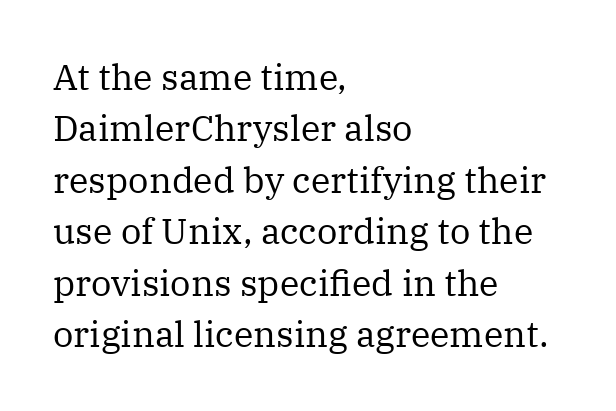
Q: Is the text bold? A: No.
Q: Is the text italic (slanted)? A: No, it is upright.
Q: Is the typeface a serif or a sans-serif typeface? A: Serif.
Q: Is the text underlined? A: No.
Q: How is the paragraph aligned? A: Left-aligned.
Q: Is the spacing between letters normal or unusually wide? A: Normal.
Q: Is the spacing between lines tight, normal or loose? A: Normal.
Q: Width (condensed, normal, or wide)? A: Normal.
Q: Stroke contrast? A: Medium.
Q: x-height? A: Medium.
Q: Monospaced? A: No.
